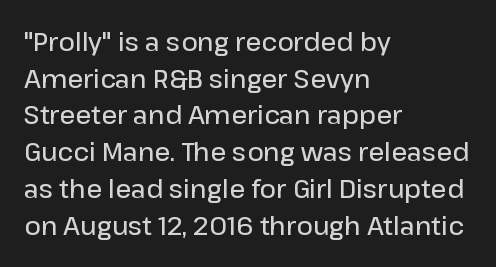
{"italic": "no", "bold": "semi", "underline": "no", "align": "left", "line_spacing": "normal", "line_spacing_ratio": 1.47, "letter_spacing": "normal", "letter_spacing_em": 0.0, "glyph_px": 25}
